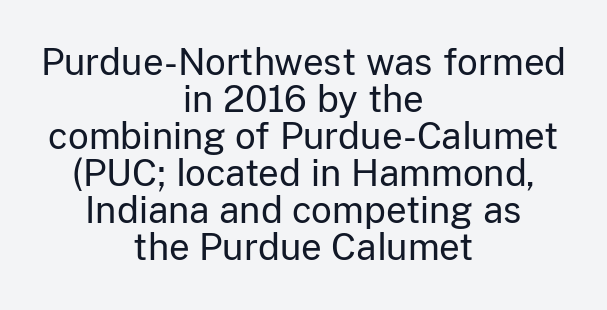
If you folded the block vertically in half, each line would mirror itself in length. Proportional: the letters do not fall into vertical columns. The glyphs are unaccompanied by any horizontal stroke below them. The face used here is rendered with its standard letterfit. Every stem runs plumb, perpendicular to the baseline. A typesetter would label this face a sans.
